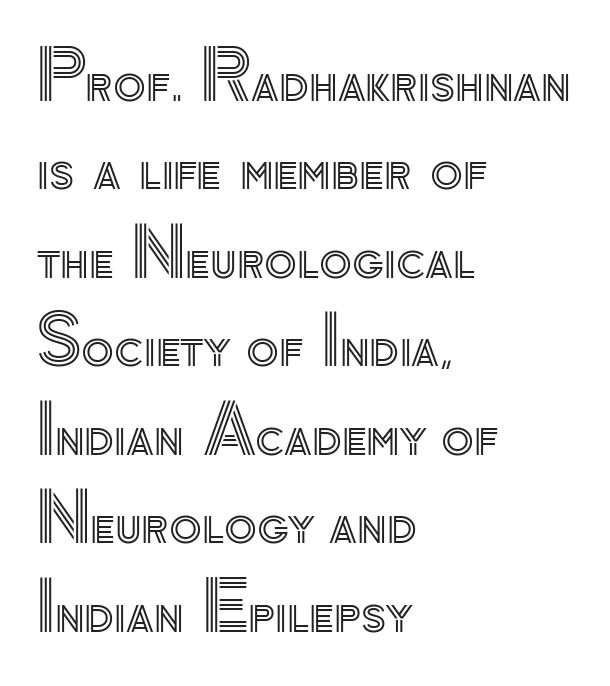
{"italic": "no", "width": "normal", "x_height": "small", "monospaced": "no", "underline": "no", "align": "left", "line_spacing": "normal", "line_spacing_ratio": 1.32, "letter_spacing": "normal", "letter_spacing_em": 0.0, "glyph_px": 67}
